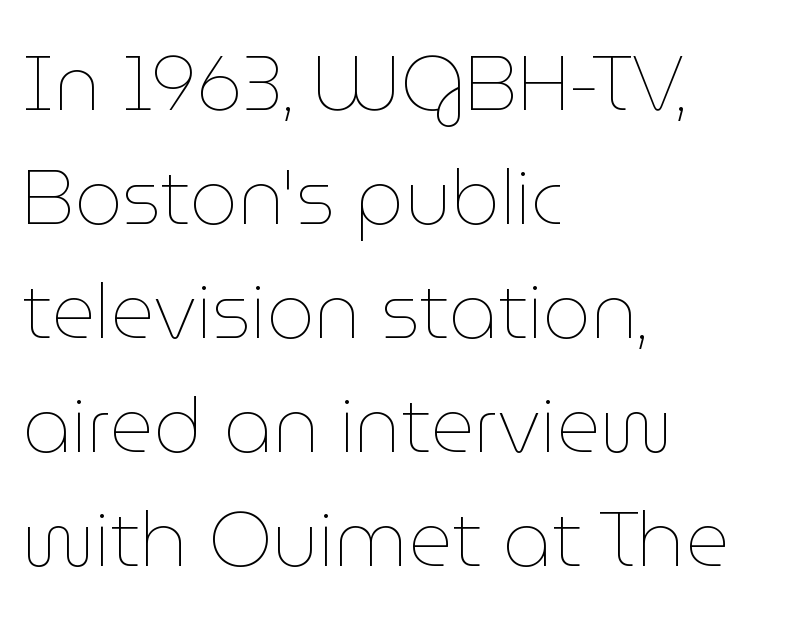
{"italic": "no", "bold": "no", "weight": "thin", "width": "normal", "stroke_contrast": "low", "x_height": "medium", "monospaced": "no", "underline": "no", "align": "left", "line_spacing": "normal", "line_spacing_ratio": 1.5, "letter_spacing": "normal", "letter_spacing_em": 0.0, "glyph_px": 76}
